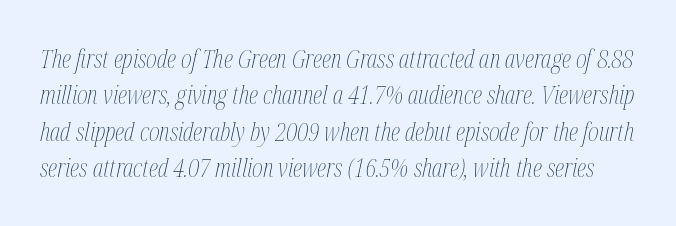
Bare-footed words on every line. The rendering keeps characters at their native spacing. Ink coverage per letter is moderate at most. The passage shown leans; its letterforms are oblique.
